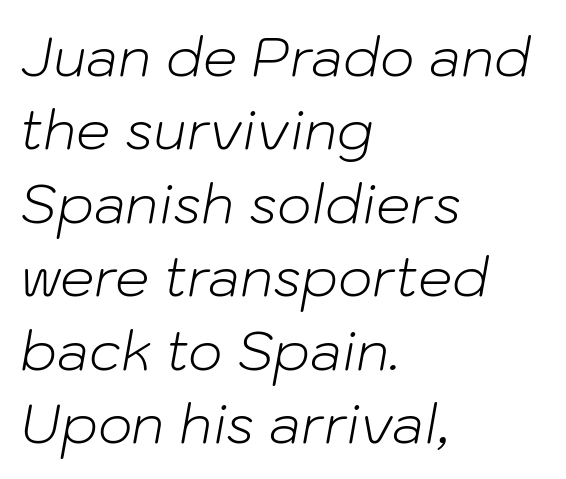
{"italic": "yes", "lean": "right", "slant_degrees": 10, "bold": "no", "weight": "light", "width": "normal", "stroke_contrast": "low", "x_height": "medium", "monospaced": "no", "underline": "no", "align": "left", "line_spacing": "normal", "line_spacing_ratio": 1.36, "letter_spacing": "normal", "letter_spacing_em": 0.0, "glyph_px": 54}
